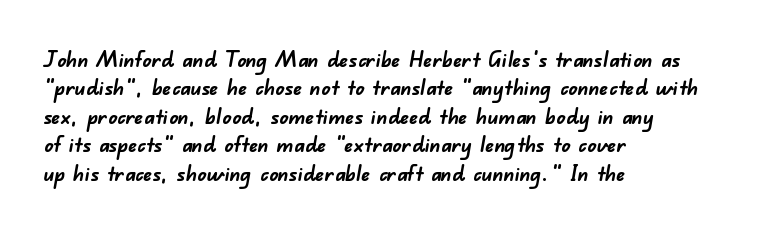
The image shows 22 px bold type; set left-aligned, normal line spacing (1.29x), normal letter spacing, not underlined.
